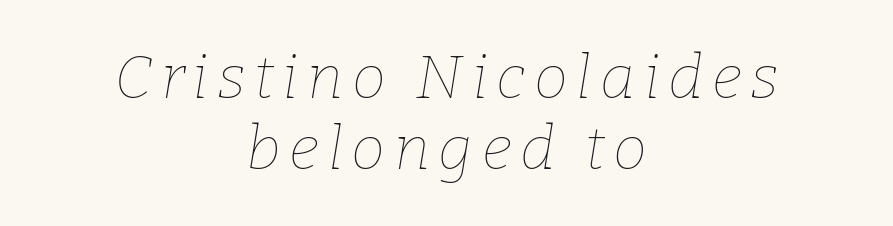
{"italic": "yes", "lean": "right", "slant_degrees": 9, "bold": "no", "weight": "thin", "width": "normal", "stroke_contrast": "low", "x_height": "medium", "monospaced": "no", "underline": "no", "align": "center", "line_spacing_ratio": 1.16, "glyph_px": 61}
